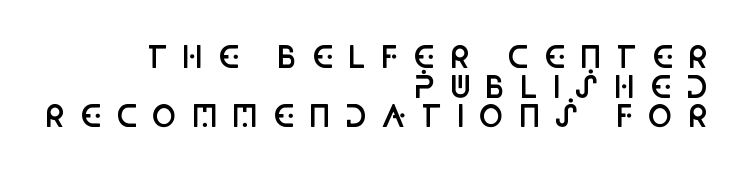
Q: Is the text bold? A: Semi-bold.
Q: Is the text italic (slanted)? A: No, it is upright.
Q: Is the typeface a serif or a sans-serif typeface? A: Sans-serif.
Q: Is the text underlined? A: No.
Q: How is the paragraph aligned? A: Right-aligned.
Q: Is the spacing between letters normal or unusually wide? A: Unusually wide.
Q: Is the spacing between lines tight, normal or loose? A: Tight.
Q: Width (condensed, normal, or wide)? A: Condensed.
Q: Stroke contrast? A: Low.
Q: x-height? A: Large.
Q: Monospaced? A: No.
